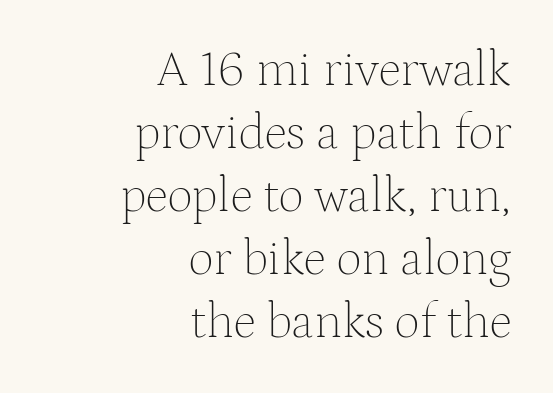
A quiet, ordinary-to-light weight characterises the typeface. The space beneath each line is pristine and unruled. Layout note: lines flush right. Does the type have serifs? Yes, each stem ends in a small foot.
